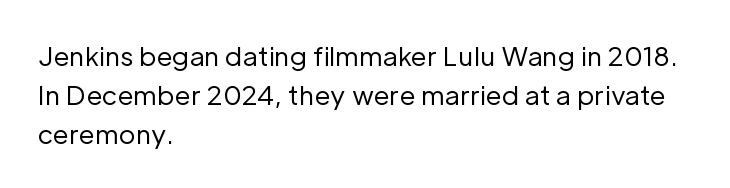
Each new line begins a customary step beneath the previous one. Students, note that the glyphs here touch the page at normal intervals. Letters rest on an invisible, unmarked baseline. Posture: upright roman.
